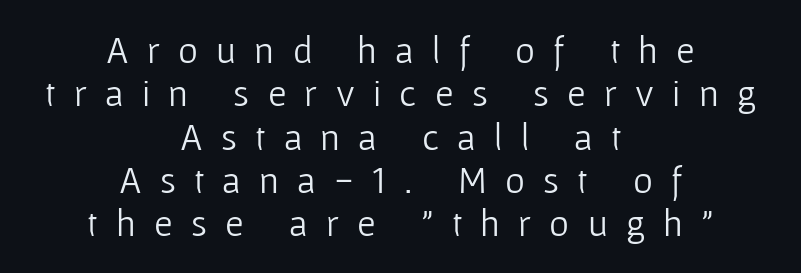
The image shows 38 px light sans-serif type, upright; set centered, tight line spacing (1.14x), unusually wide letter spacing (+0.48 em), not underlined; low stroke contrast and a medium x-height.
